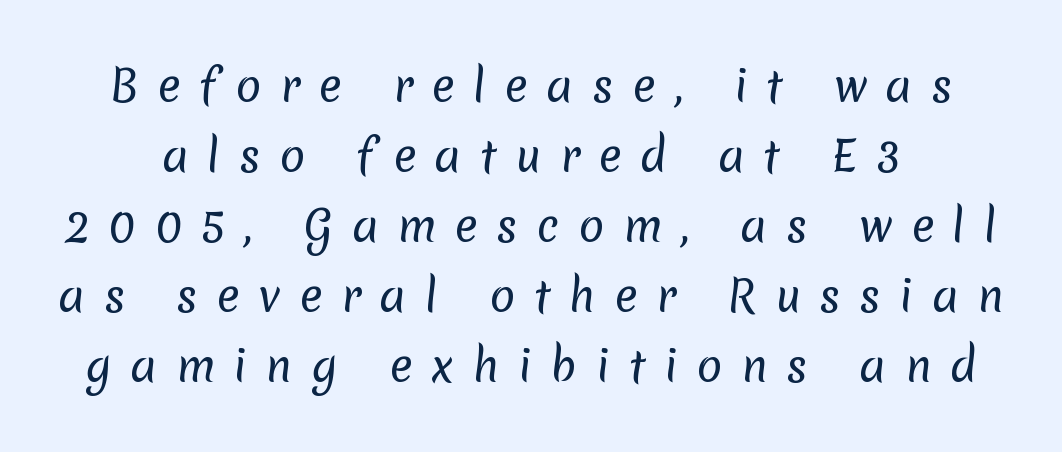
{"serif": "no", "bold": "no", "weight": "regular", "width": "normal", "stroke_contrast": "low", "x_height": "medium", "monospaced": "no", "underline": "no", "line_spacing": "normal", "line_spacing_ratio": 1.63, "letter_spacing": "wide", "letter_spacing_em": 0.43, "glyph_px": 43}
